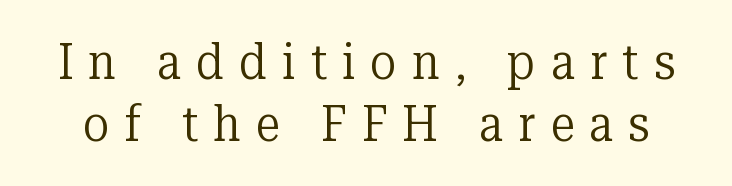
{"serif": "yes", "italic": "no", "bold": "no", "weight": "regular", "width": "normal", "stroke_contrast": "low", "x_height": "medium", "monospaced": "no", "underline": "no", "line_spacing": "normal", "line_spacing_ratio": 1.26, "letter_spacing": "wide", "letter_spacing_em": 0.31, "glyph_px": 49}
